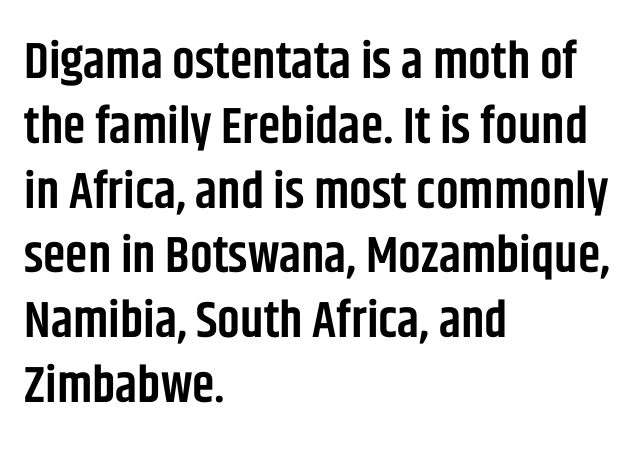
The image shows 51 px semibold, condensed sans-serif type, upright; set left-aligned, normal line spacing (1.27x), normal letter spacing, not underlined; low stroke contrast and a large x-height.
